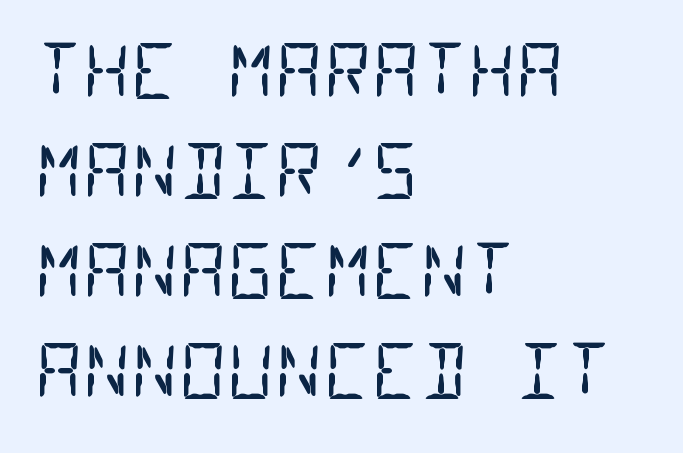
The image shows 74 px regular-weight, condensed sans-serif type, monospaced; set left-aligned, normal line spacing (1.35x), normal letter spacing, not underlined; low stroke contrast and a large x-height.
